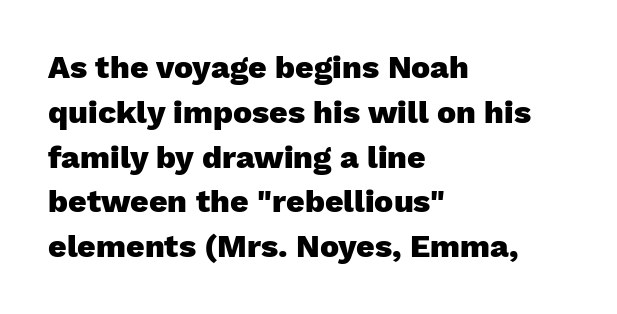
{"serif": "no", "italic": "no", "bold": "yes", "weight": "heavy", "width": "normal", "stroke_contrast": "low", "x_height": "medium", "monospaced": "no", "underline": "no", "align": "left", "line_spacing": "normal", "line_spacing_ratio": 1.4, "letter_spacing": "normal", "letter_spacing_em": 0.0, "glyph_px": 32}
